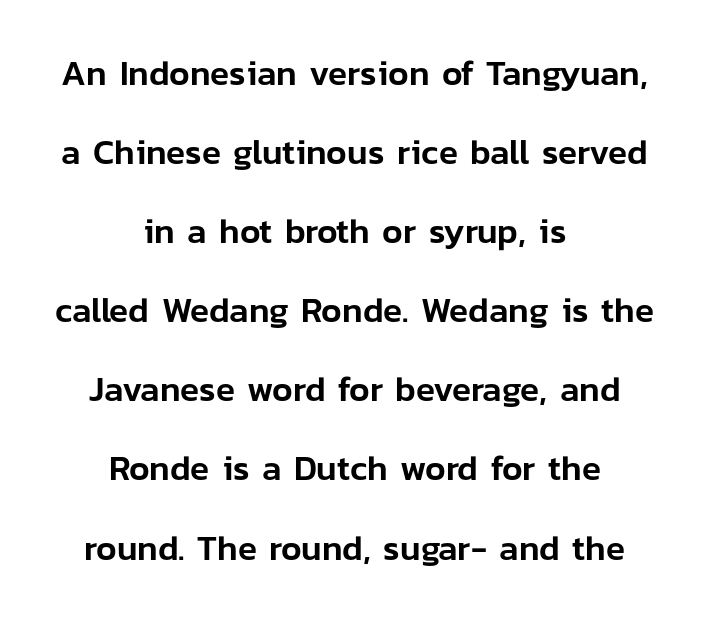
A typesetter would call this proportional, since set widths differ per character. The letters stand straight up with perfectly vertical stems. A centered setting, common on invitations and titles, is used for this passage. Quick note: underline off.
